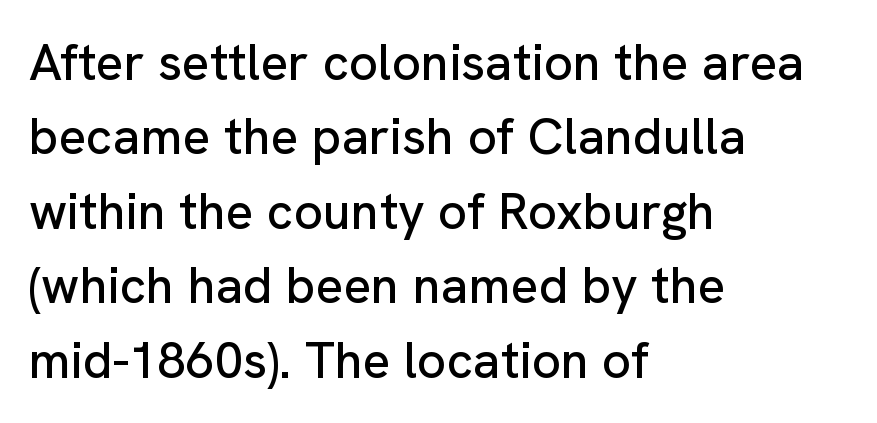
Q: Is the text italic (slanted)? A: No, it is upright.
Q: Is the typeface a serif or a sans-serif typeface? A: Sans-serif.
Q: Is the text underlined? A: No.
Q: How is the paragraph aligned? A: Left-aligned.
Q: Is the spacing between letters normal or unusually wide? A: Normal.
Q: Is the spacing between lines tight, normal or loose? A: Normal.
Q: Width (condensed, normal, or wide)? A: Normal.
Q: Stroke contrast? A: Low.
Q: x-height? A: Medium.
Q: Monospaced? A: No.
